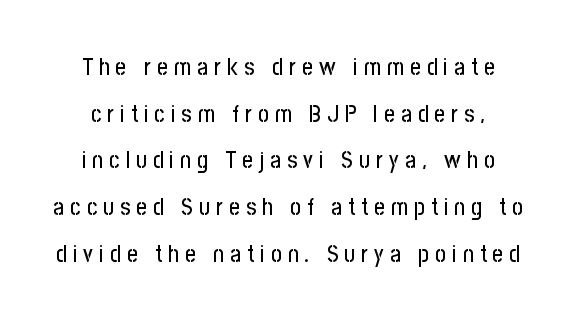
Lines of text with bare space underneath. Look at the tracking — it's clearly loosened, letters drifting apart. This is roman type, the default non-slanted kind. Honestly, the rows look like they've been pulled way apart.
